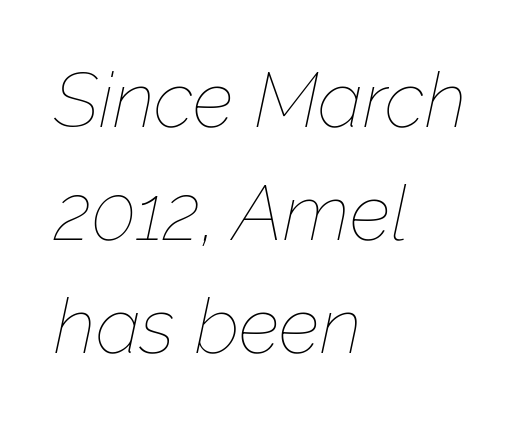
The typesetter chose a ragged-right arrangement here. Compared with ordinary roman type, these characters are visibly tilted. The weight would be labelled regular, book, light, or lighter still. Each letter keeps its own natural width here, so spacing adapts to shape. The passage shown stacks its lines at a standard gap.
